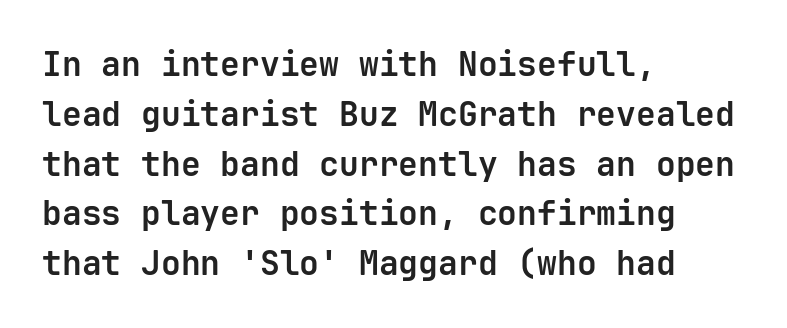
Q: Is the text bold? A: Yes.
Q: Is the text italic (slanted)? A: No, it is upright.
Q: Is the typeface a serif or a sans-serif typeface? A: Sans-serif.
Q: Is the text underlined? A: No.
Q: How is the paragraph aligned? A: Left-aligned.
Q: Is the spacing between letters normal or unusually wide? A: Normal.
Q: Is the spacing between lines tight, normal or loose? A: Normal.
Q: Width (condensed, normal, or wide)? A: Normal.
Q: Stroke contrast? A: Low.
Q: x-height? A: Medium.
Q: Monospaced? A: Yes.
